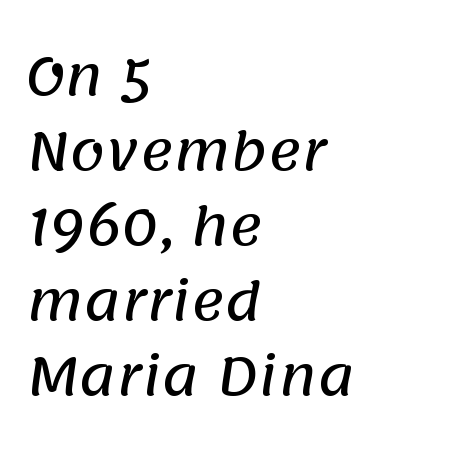
The image shows 51 px sans-serif type; set left-aligned, normal line spacing (1.47x), normal letter spacing, not underlined; low stroke contrast and a large x-height.
